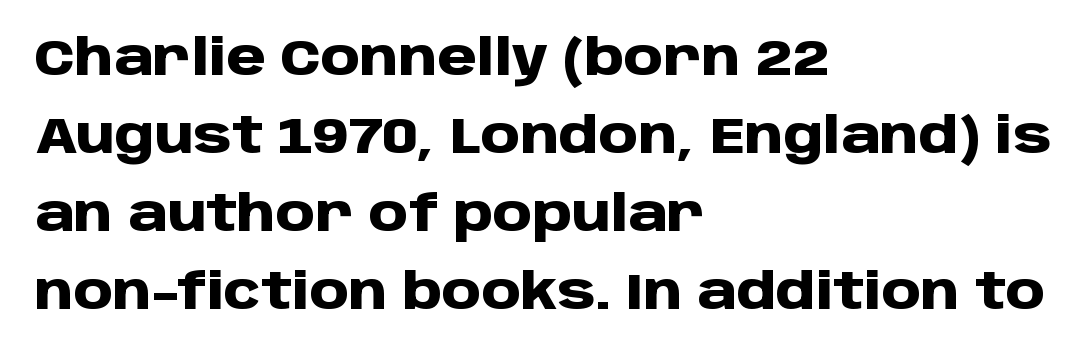
The image shows 50 px heavy sans-serif type, upright; set left-aligned, normal line spacing (1.56x), normal letter spacing, not underlined; low stroke contrast and a large x-height.
